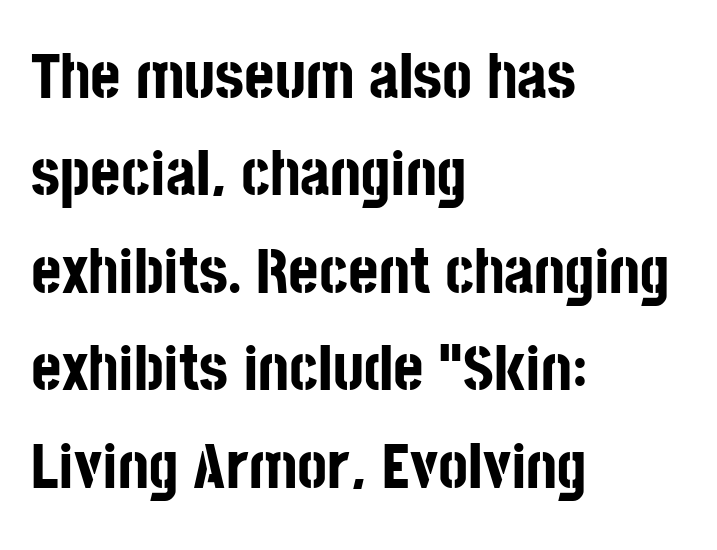
The image shows 65 px bold, condensed sans-serif type, upright; set left-aligned, normal line spacing (1.5x), normal letter spacing, not underlined; low stroke contrast and a large x-height.
